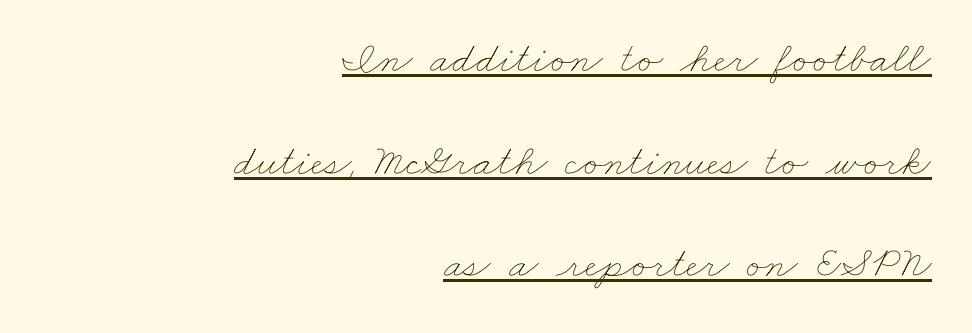
The image shows 44 px thin, wide type; set right-aligned, loose line spacing (2.33x), normal letter spacing, underlined; low stroke contrast and a small x-height.
